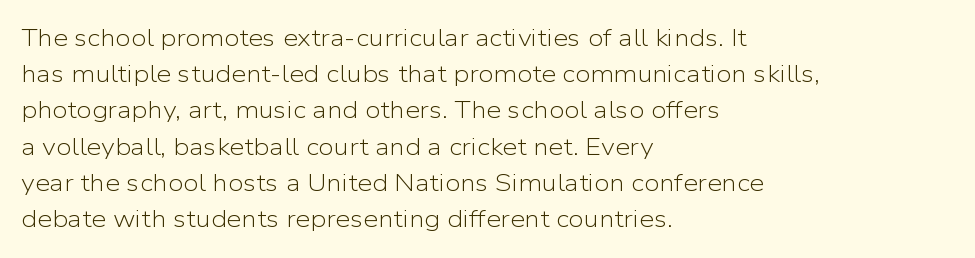
Q: Is the text bold? A: No.
Q: Is the text italic (slanted)? A: No, it is upright.
Q: Is the text underlined? A: No.
Q: How is the paragraph aligned? A: Left-aligned.
Q: Is the spacing between letters normal or unusually wide? A: Normal.
Q: Is the spacing between lines tight, normal or loose? A: Normal.
